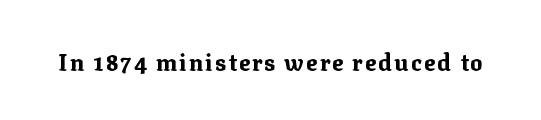
The words here are not underlined. Ascenders rise straight up at ninety degrees. What weight is shown? A full bold with thick strokes.
